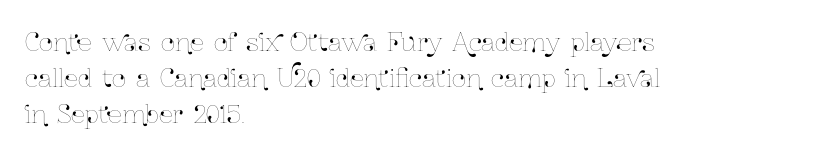
This sample keeps an unexceptional amount of space between lines. Characters follow at the spacing the type designer built in. Leftover space on each line is placed entirely after the last word. Nobody drew a line under any word here. The font's upright variant was chosen for this text.
